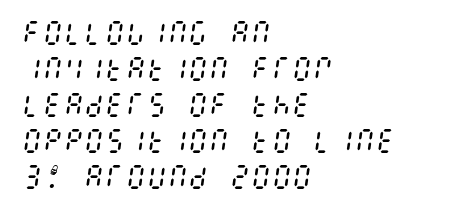
{"italic": "yes", "lean": "right", "slant_degrees": 8, "bold": "no", "underline": "no", "align": "left", "line_spacing": "normal", "line_spacing_ratio": 1.38, "letter_spacing": "normal", "letter_spacing_em": 0.0, "glyph_px": 26}
